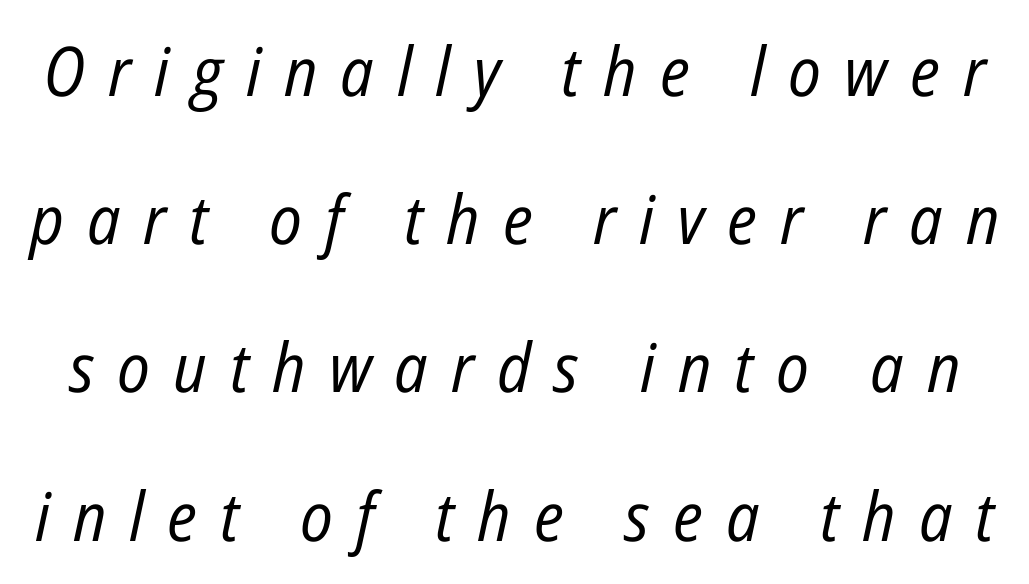
The image shows 68 px regular-weight, condensed type, italic (leaning right); set loose line spacing (2.18x), unusually wide letter spacing (+0.34 em), not underlined; low stroke contrast and a medium x-height.
